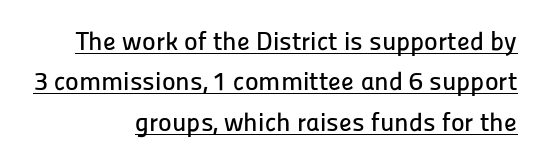
The font's upright variant was chosen for this text. Leftover space on each line is placed entirely before the opening word. Leading: standard. The sample's only ornament is a line tracing under the words. Short note: letters normally spaced.
